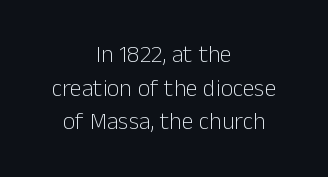
{"italic": "no", "bold": "no", "underline": "no", "align": "center", "line_spacing": "normal", "line_spacing_ratio": 1.4, "letter_spacing": "normal", "letter_spacing_em": 0.0, "glyph_px": 24}
